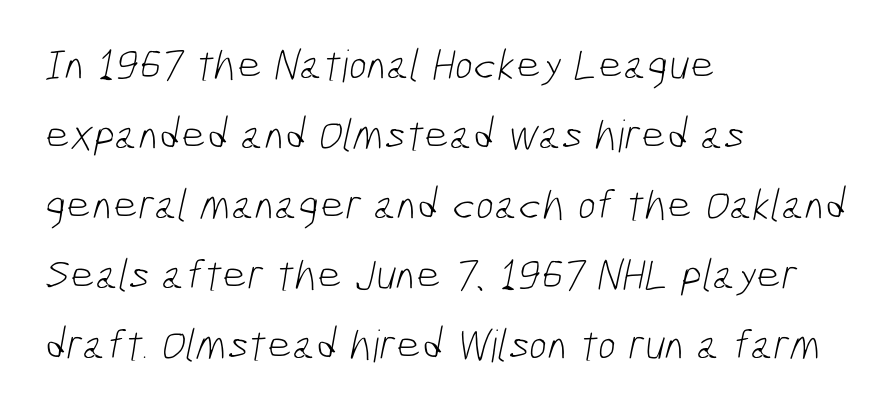
The horizontal fit of the characters is conventional and even. A student would call this left alignment; a typographer would say flush left, rag right. Leading matches the norm, producing a regular column. This sample has the flowing, uneven cadence of proportional lettering. The passage shown is not underscored anywhere. Weight: in the light-to-regular range.
